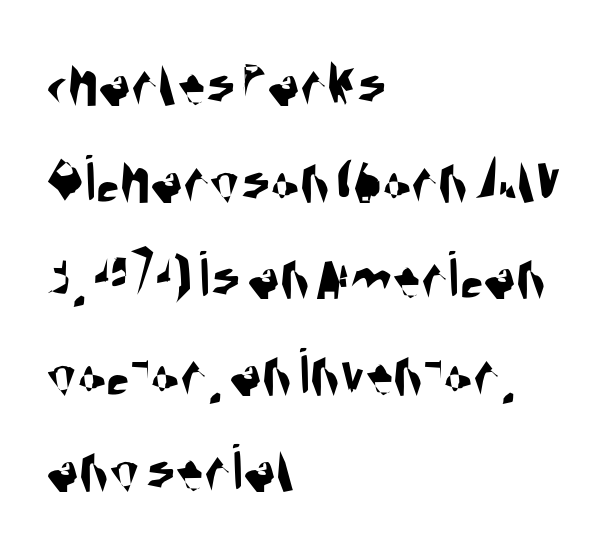
{"serif": "no", "width": "condensed", "stroke_contrast": "medium", "x_height": "large", "monospaced": "no", "underline": "no", "align": "left", "line_spacing": "normal", "line_spacing_ratio": 1.42, "letter_spacing": "normal", "letter_spacing_em": 0.0, "glyph_px": 68}
